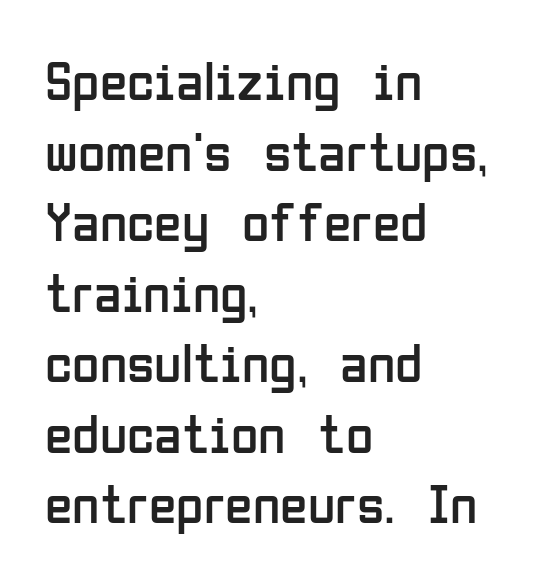
{"serif": "no", "italic": "no", "bold": "no", "weight": "regular", "width": "condensed", "stroke_contrast": "low", "x_height": "medium", "monospaced": "no", "underline": "no", "align": "left", "line_spacing": "normal", "line_spacing_ratio": 1.26, "letter_spacing": "normal", "letter_spacing_em": 0.0, "glyph_px": 56}
